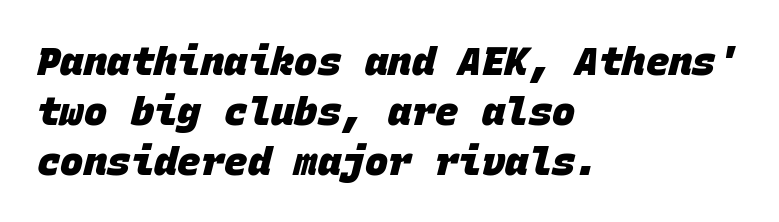
The passage shown is not underscored anywhere. Weight: bold. I'd call this a sans setting — the letters go barefoot. You could count columns in this text — the font is strictly monospaced.
